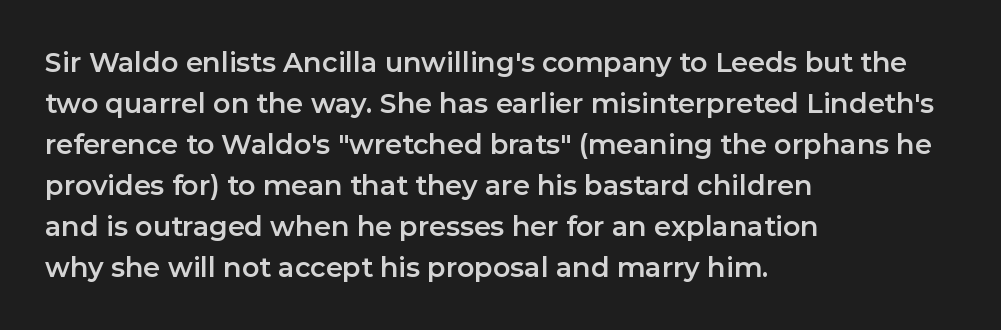
Underlining? Definitely not there. The passage shown stacks its lines at a standard gap. Tall strokes in this sample are plumb rather than angled. Is the block centered? No — it sits flush against the left margin.
